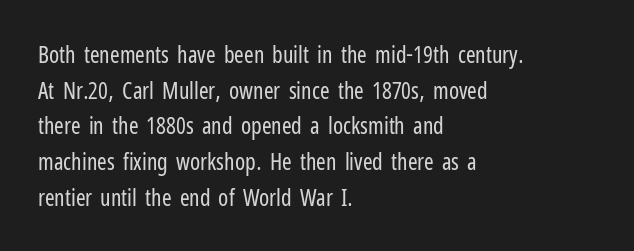
Q: Is the text bold? A: No.
Q: Is the text italic (slanted)? A: No, it is upright.
Q: Is the text underlined? A: No.
Q: How is the paragraph aligned? A: Left-aligned.
Q: Is the spacing between letters normal or unusually wide? A: Normal.
Q: Is the spacing between lines tight, normal or loose? A: Normal.
